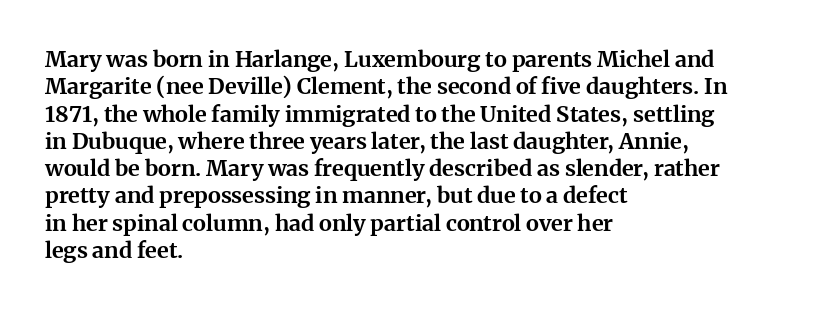
{"italic": "no", "bold": "yes", "underline": "no", "align": "left", "line_spacing_ratio": 1.24, "letter_spacing": "normal", "letter_spacing_em": 0.0, "glyph_px": 22}
